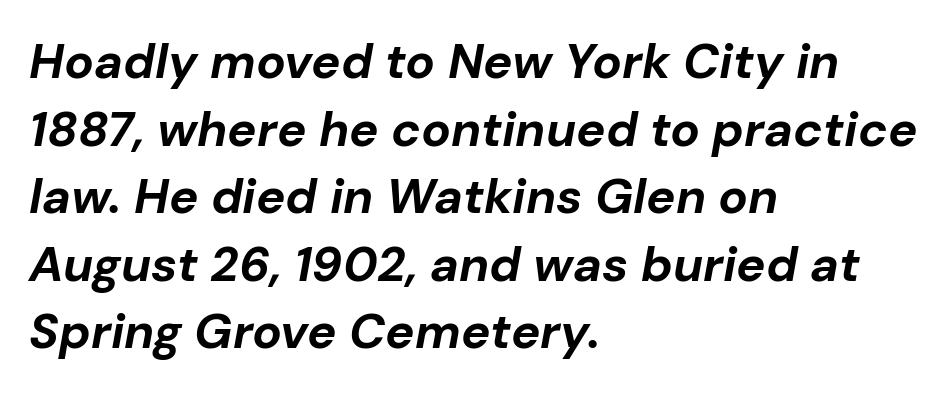
The image shows 49 px bold type, italic (leaning right); set left-aligned, normal line spacing (1.38x), normal letter spacing, not underlined; low stroke contrast and a medium x-height.
